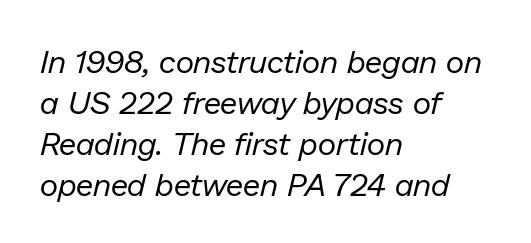
Q: Is the text bold? A: No.
Q: Is the text italic (slanted)? A: Yes, it leans right by about 13 degrees.
Q: Is the text underlined? A: No.
Q: How is the paragraph aligned? A: Left-aligned.
Q: Is the spacing between letters normal or unusually wide? A: Normal.
Q: Is the spacing between lines tight, normal or loose? A: Normal.
Q: Width (condensed, normal, or wide)? A: Normal.
Q: Stroke contrast? A: Low.
Q: x-height? A: Medium.
Q: Monospaced? A: No.
